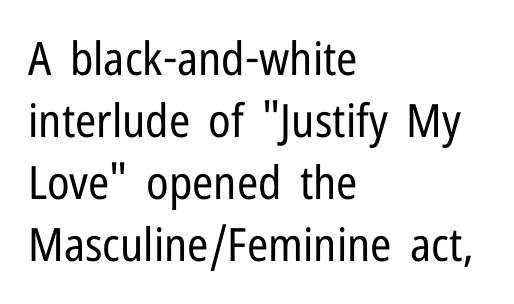
Q: Is the text bold? A: No.
Q: Is the text italic (slanted)? A: No, it is upright.
Q: Is the typeface a serif or a sans-serif typeface? A: Sans-serif.
Q: Is the text underlined? A: No.
Q: How is the paragraph aligned? A: Left-aligned.
Q: Is the spacing between letters normal or unusually wide? A: Normal.
Q: Is the spacing between lines tight, normal or loose? A: Normal.
Q: Width (condensed, normal, or wide)? A: Condensed.
Q: Stroke contrast? A: Low.
Q: x-height? A: Medium.
Q: Monospaced? A: No.
